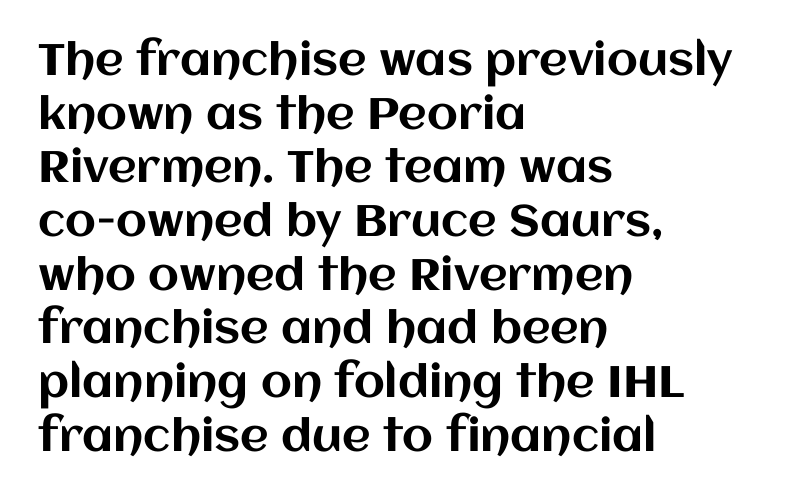
{"italic": "no", "width": "normal", "stroke_contrast": "medium", "x_height": "large", "monospaced": "no", "underline": "no", "align": "left", "line_spacing_ratio": 1.22, "letter_spacing": "normal", "letter_spacing_em": 0.0, "glyph_px": 44}
